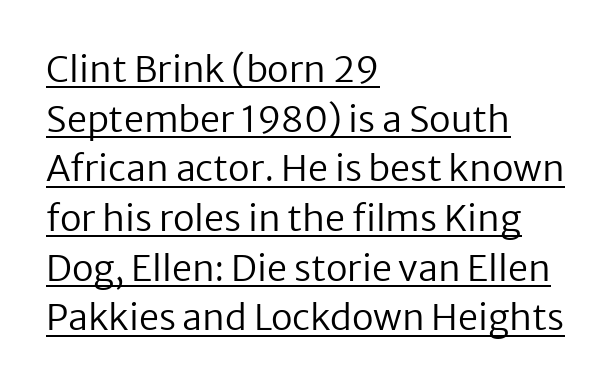
Q: Is the text bold? A: No.
Q: Is the text italic (slanted)? A: No, it is upright.
Q: Is the typeface a serif or a sans-serif typeface? A: Sans-serif.
Q: Is the text underlined? A: Yes.
Q: How is the paragraph aligned? A: Left-aligned.
Q: Is the spacing between letters normal or unusually wide? A: Normal.
Q: Is the spacing between lines tight, normal or loose? A: Normal.
Q: Width (condensed, normal, or wide)? A: Normal.
Q: Stroke contrast? A: Low.
Q: x-height? A: Medium.
Q: Monospaced? A: No.
